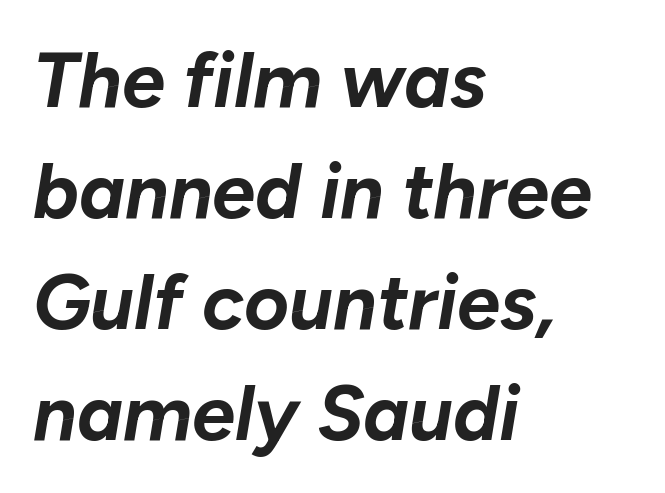
{"italic": "yes", "lean": "right", "slant_degrees": 10, "bold": "yes", "weight": "bold", "width": "normal", "stroke_contrast": "low", "x_height": "medium", "monospaced": "no", "underline": "no", "align": "left", "line_spacing": "normal", "line_spacing_ratio": 1.44, "letter_spacing": "normal", "letter_spacing_em": 0.0, "glyph_px": 77}
